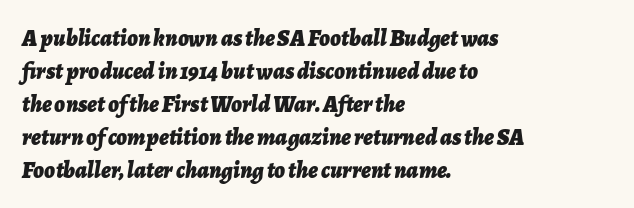
The image shows 23 px bold type, italic (leaning right); set left-aligned, normal line spacing (1.43x), normal letter spacing, not underlined.
